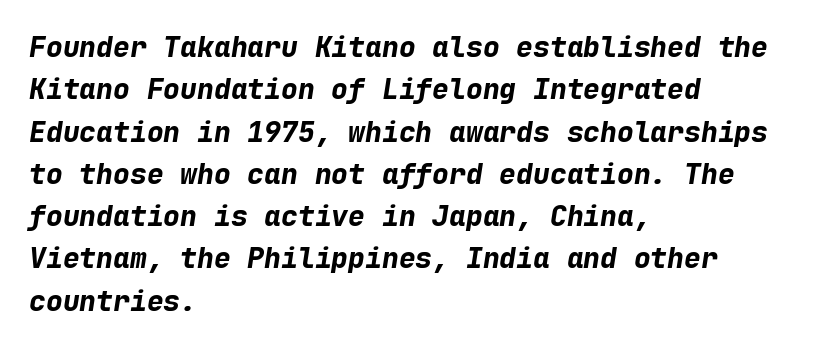
Heavy-handed strokes throughout: this text is bold. Italic: yes, the glyphs are oblique. All the whitespace from short lines collects on the right. Anything drawn beneath the words? Only blank space. Glyph-to-glyph distance matches everyday printed text.
